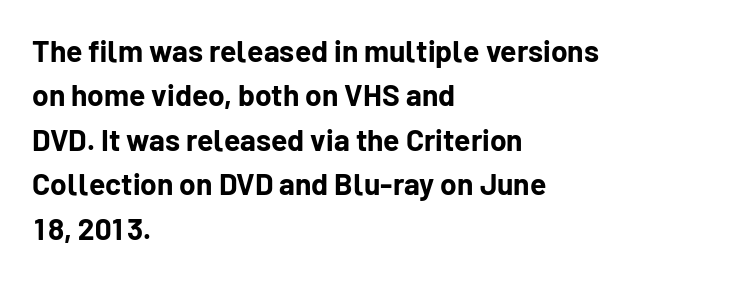
{"serif": "no", "italic": "no", "bold": "yes", "weight": "bold", "width": "normal", "stroke_contrast": "low", "x_height": "medium", "monospaced": "no", "underline": "no", "align": "left", "line_spacing": "normal", "line_spacing_ratio": 1.48, "letter_spacing": "normal", "letter_spacing_em": 0.0, "glyph_px": 30}
